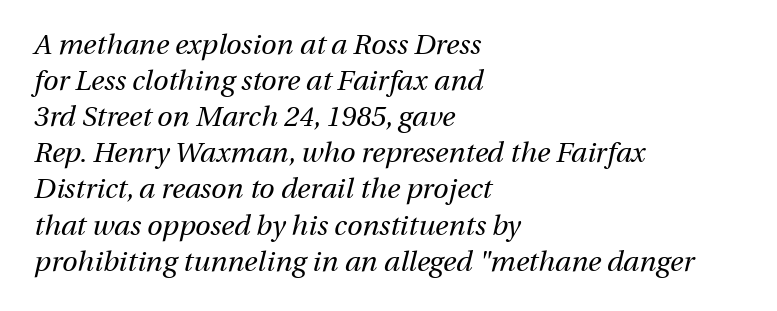
{"italic": "yes", "lean": "right", "slant_degrees": 13, "bold": "no", "weight": "regular", "width": "normal", "stroke_contrast": "medium", "x_height": "medium", "monospaced": "no", "underline": "no", "align": "left", "line_spacing": "normal", "line_spacing_ratio": 1.29, "letter_spacing": "normal", "letter_spacing_em": 0.0, "glyph_px": 28}
